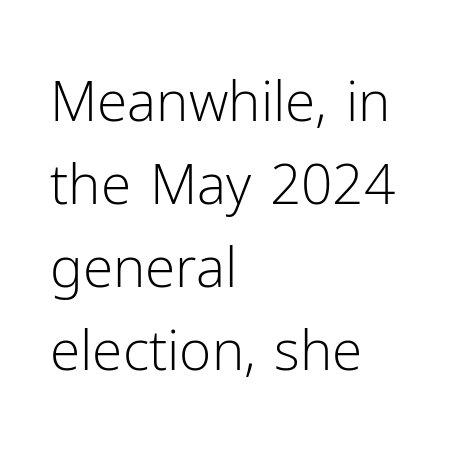
Q: Is the text bold? A: No.
Q: Is the text italic (slanted)? A: No, it is upright.
Q: Is the typeface a serif or a sans-serif typeface? A: Sans-serif.
Q: Is the text underlined? A: No.
Q: How is the paragraph aligned? A: Left-aligned.
Q: Is the spacing between letters normal or unusually wide? A: Normal.
Q: Is the spacing between lines tight, normal or loose? A: Normal.
Q: Width (condensed, normal, or wide)? A: Normal.
Q: Stroke contrast? A: Low.
Q: x-height? A: Medium.
Q: Monospaced? A: No.
